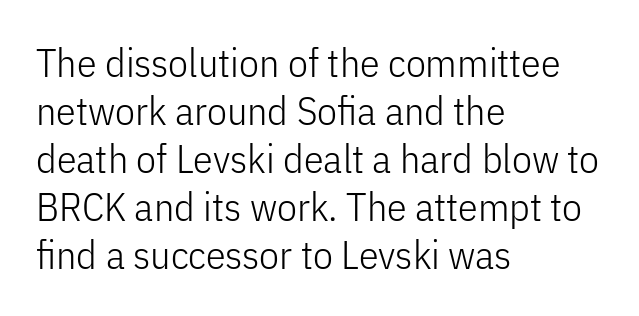
The image shows 40 px light, condensed sans-serif type, upright; set left-aligned, line spacing 1.2x, normal letter spacing, not underlined; low stroke contrast and a medium x-height.
